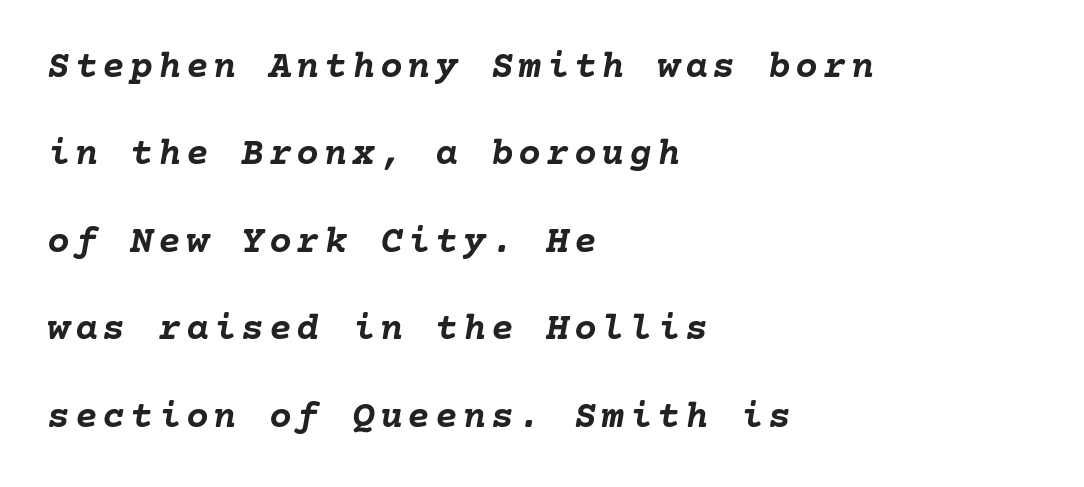
{"italic": "yes", "lean": "right", "slant_degrees": 10, "bold": "yes", "weight": "semibold", "width": "normal", "stroke_contrast": "low", "x_height": "medium", "underline": "no", "align": "left", "line_spacing": "loose", "line_spacing_ratio": 2.3, "glyph_px": 38}
